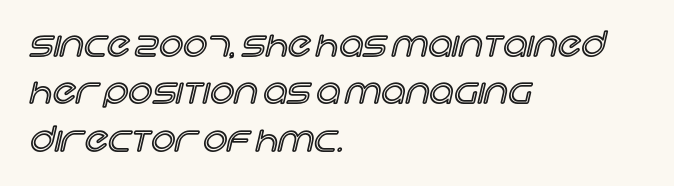
{"width": "normal", "x_height": "large", "monospaced": "no", "underline": "no", "align": "left", "line_spacing": "normal", "line_spacing_ratio": 1.39, "letter_spacing": "normal", "letter_spacing_em": 0.0, "glyph_px": 34}
